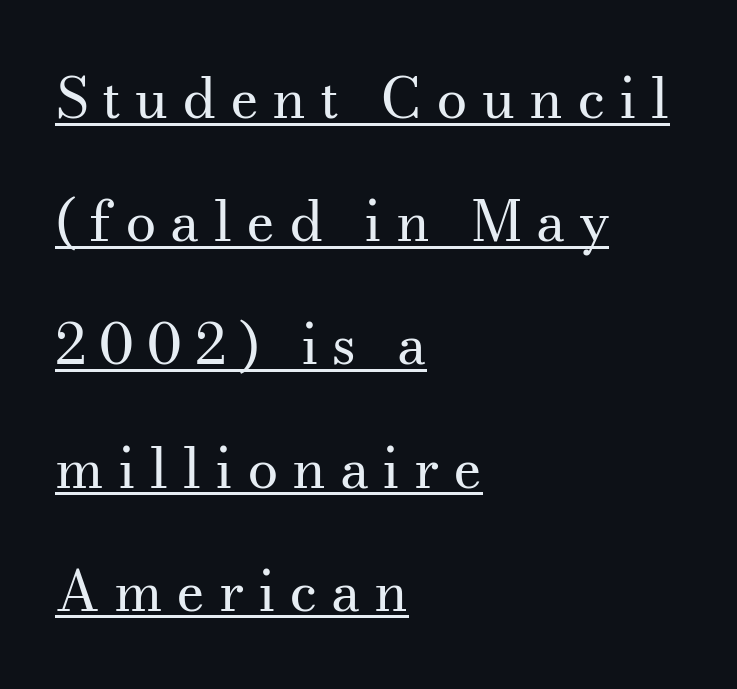
{"serif": "yes", "italic": "no", "bold": "no", "weight": "regular", "width": "normal", "stroke_contrast": "medium", "x_height": "small", "monospaced": "no", "underline": "yes", "align": "left", "line_spacing": "loose", "line_spacing_ratio": 2.2, "letter_spacing": "wide", "letter_spacing_em": 0.24, "glyph_px": 56}
